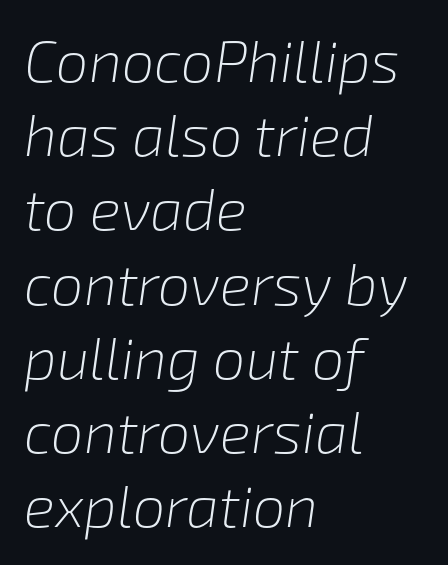
The image shows 58 px light type, italic (leaning right); set left-aligned, normal line spacing (1.28x), normal letter spacing, not underlined; low stroke contrast and a medium x-height.
